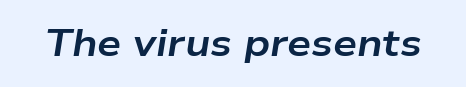
Q: Is the text bold? A: Yes.
Q: Is the text italic (slanted)? A: Yes, it leans right by about 9 degrees.
Q: Is the text underlined? A: No.
Q: Is the spacing between letters normal or unusually wide? A: Normal.
Q: Width (condensed, normal, or wide)? A: Wide.
Q: Stroke contrast? A: Low.
Q: x-height? A: Medium.
Q: Monospaced? A: No.
